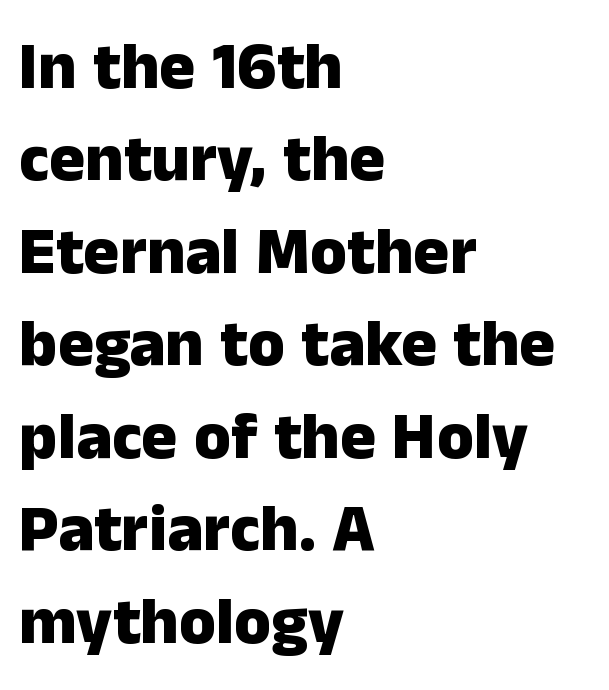
The image shows 67 px heavy sans-serif type, upright; set left-aligned, normal line spacing (1.38x), normal letter spacing, not underlined; low stroke contrast and a medium x-height.
